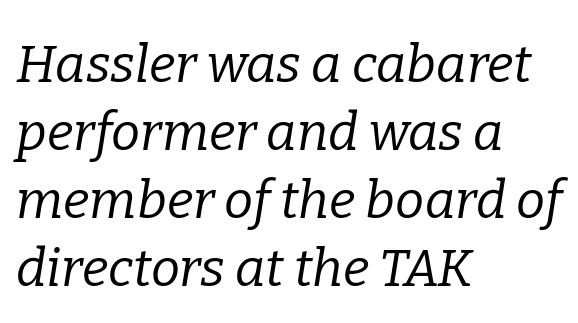
Q: Is the text bold? A: No.
Q: Is the text italic (slanted)? A: Yes, it leans right by about 9 degrees.
Q: Is the typeface a serif or a sans-serif typeface? A: Serif.
Q: Is the text underlined? A: No.
Q: How is the paragraph aligned? A: Left-aligned.
Q: Is the spacing between letters normal or unusually wide? A: Normal.
Q: Is the spacing between lines tight, normal or loose? A: Normal.
Q: Width (condensed, normal, or wide)? A: Normal.
Q: Stroke contrast? A: Low.
Q: x-height? A: Medium.
Q: Monospaced? A: No.
